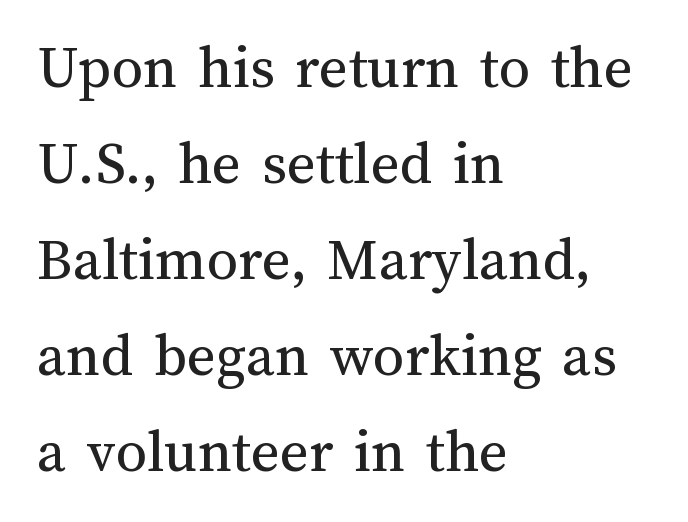
Q: Is the text bold? A: No.
Q: Is the text italic (slanted)? A: No, it is upright.
Q: Is the text underlined? A: No.
Q: How is the paragraph aligned? A: Left-aligned.
Q: Is the spacing between letters normal or unusually wide? A: Normal.
Q: Is the spacing between lines tight, normal or loose? A: Normal.
Q: Width (condensed, normal, or wide)? A: Normal.
Q: Stroke contrast? A: Medium.
Q: x-height? A: Medium.
Q: Monospaced? A: No.
